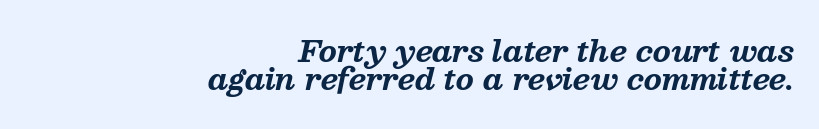
Teacher's note: observe the even right margin — that is flush-right alignment. Character widths vary here, with narrow letters taking less room than wide ones. Any mark beneath the type? The region is blank. I'd call this a serif setting — the letters wear small feet. Baseline-to-baseline distance is barely more than the letter height. The passage shown is emphatically bold.
